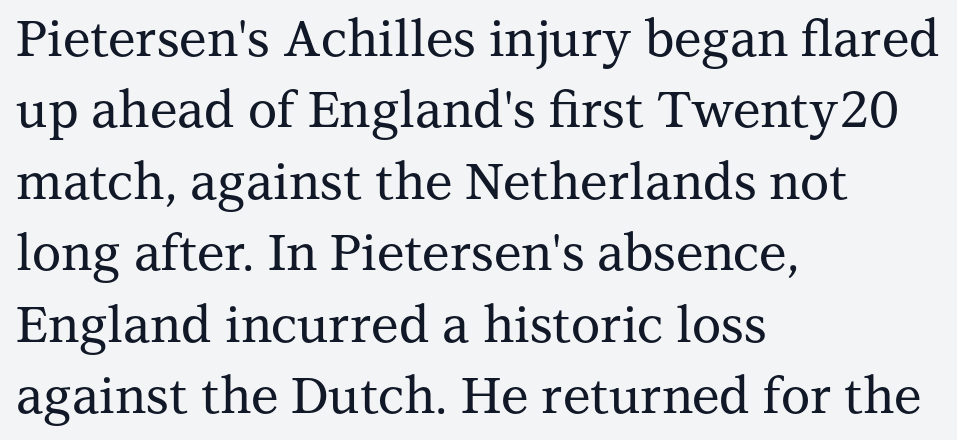
The image shows 50 px serif type, upright; set left-aligned, normal line spacing (1.43x), normal letter spacing, not underlined; medium stroke contrast and a medium x-height.
